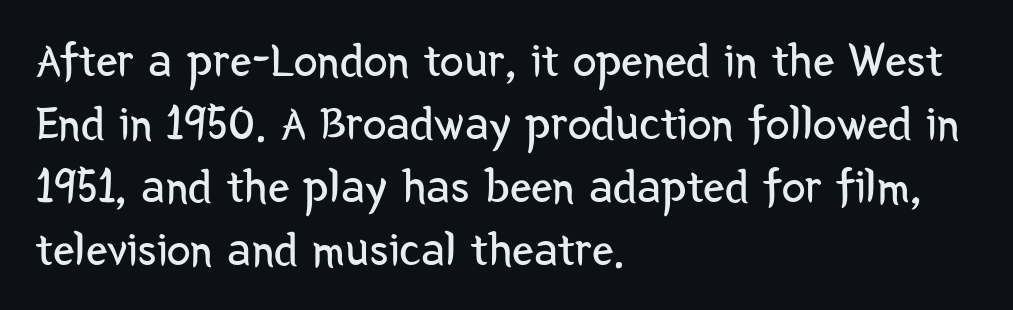
{"serif": "no", "italic": "no", "bold": "no", "weight": "regular", "width": "condensed", "stroke_contrast": "low", "x_height": "medium", "monospaced": "no", "underline": "no", "align": "left", "line_spacing": "normal", "line_spacing_ratio": 1.31, "letter_spacing": "normal", "letter_spacing_em": 0.0, "glyph_px": 48}
